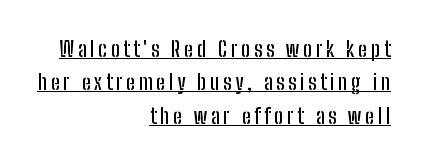
Q: Is the text italic (slanted)? A: No, it is upright.
Q: Is the text underlined? A: Yes.
Q: How is the paragraph aligned? A: Right-aligned.
Q: Is the spacing between lines tight, normal or loose? A: Normal.
